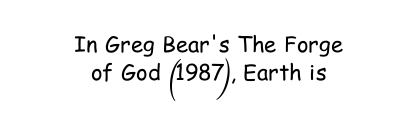
{"italic": "no", "bold": "no", "underline": "no", "align": "center", "line_spacing": "normal", "line_spacing_ratio": 1.27, "letter_spacing": "normal", "letter_spacing_em": 0.0, "glyph_px": 22}
